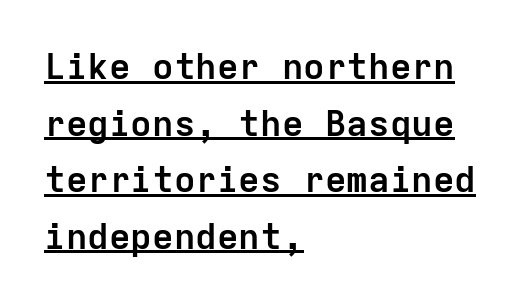
Q: Is the text bold? A: Yes.
Q: Is the text italic (slanted)? A: No, it is upright.
Q: Is the typeface a serif or a sans-serif typeface? A: Sans-serif.
Q: Is the text underlined? A: Yes.
Q: How is the paragraph aligned? A: Left-aligned.
Q: Is the spacing between letters normal or unusually wide? A: Normal.
Q: Is the spacing between lines tight, normal or loose? A: Normal.
Q: Width (condensed, normal, or wide)? A: Normal.
Q: Stroke contrast? A: Low.
Q: x-height? A: Medium.
Q: Monospaced? A: Yes.
